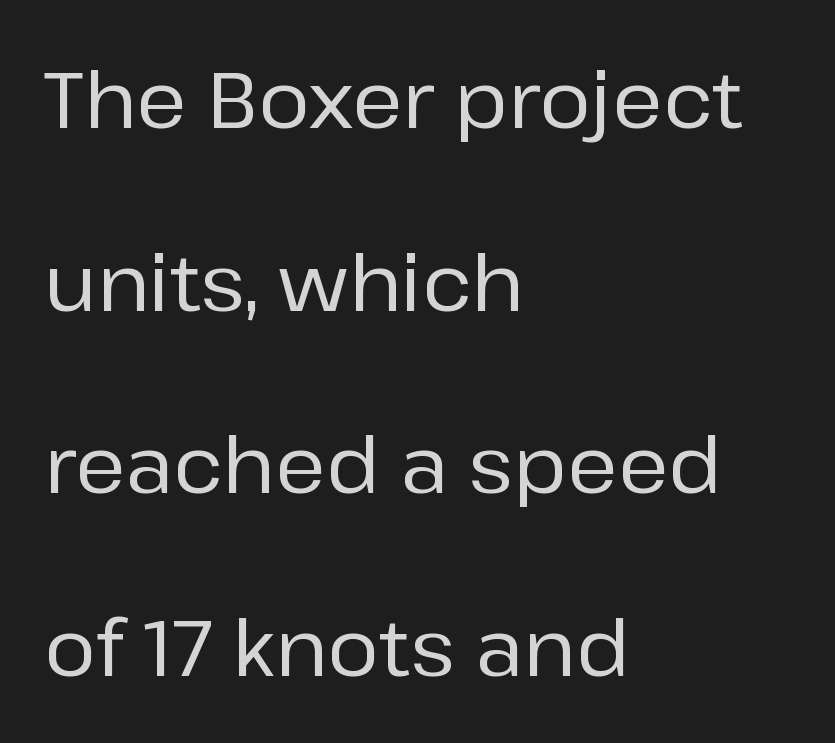
{"serif": "no", "italic": "no", "width": "normal", "stroke_contrast": "low", "x_height": "medium", "monospaced": "no", "underline": "no", "align": "left", "line_spacing": "loose", "line_spacing_ratio": 2.34, "letter_spacing": "normal", "letter_spacing_em": 0.0, "glyph_px": 78}
